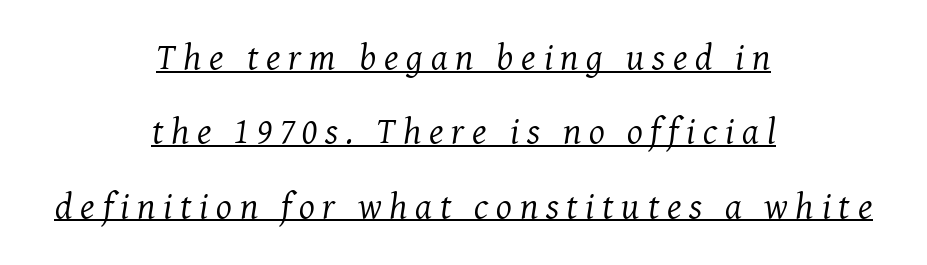
No letter is thick-stroked: the sample isn't bold. Slant detected: the letters are inclined. Underlined type. In terms of letterform style, serifs are clearly present. Substantial extra tracking has been applied to these lines.
